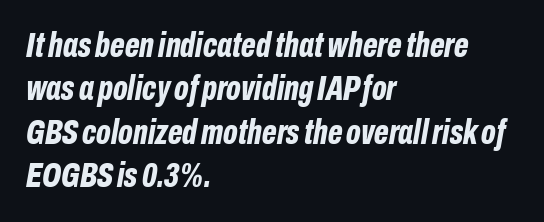
Q: Is the text bold? A: Yes.
Q: Is the text italic (slanted)? A: Yes, it leans right by about 10 degrees.
Q: Is the text underlined? A: No.
Q: How is the paragraph aligned? A: Left-aligned.
Q: Is the spacing between letters normal or unusually wide? A: Normal.
Q: Width (condensed, normal, or wide)? A: Condensed.
Q: Stroke contrast? A: Low.
Q: x-height? A: Medium.
Q: Monospaced? A: No.
